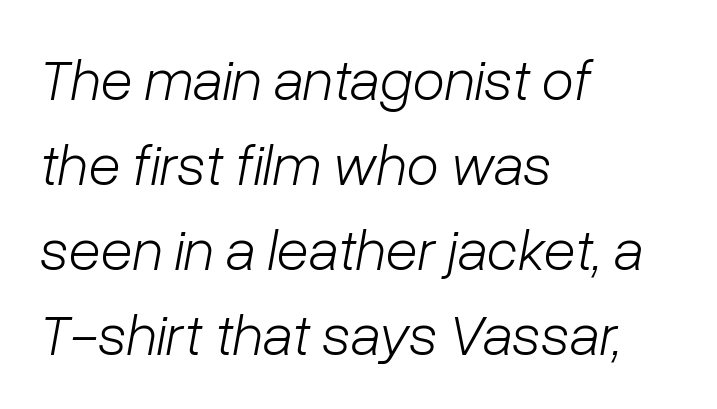
A bare baseline throughout the passage. Slanted lettering throughout. Weight: regular or lighter. Students, observe: this is what conventionally led text looks like.
